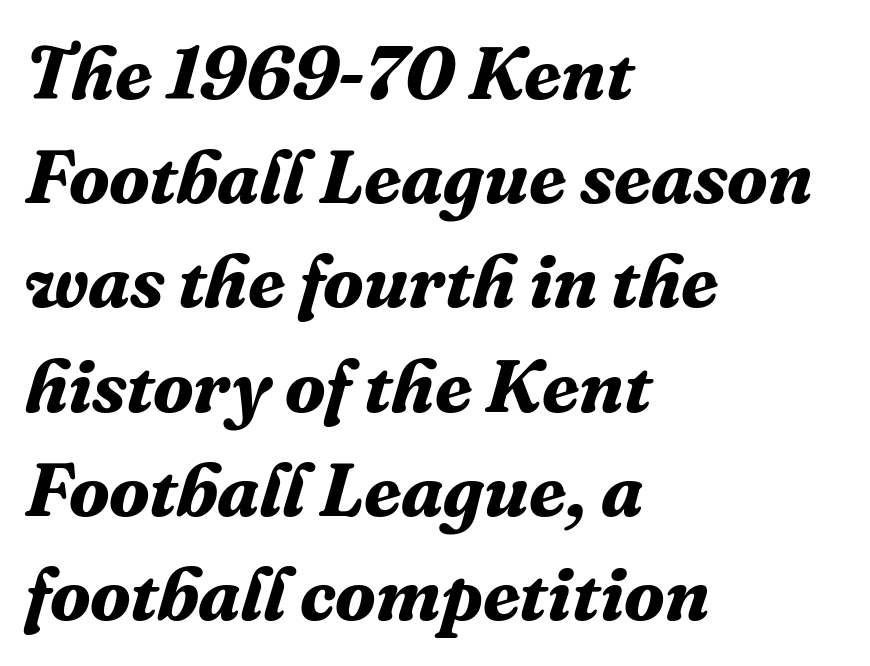
You could not count columns in this text — the font is proportionally spaced. Students, observe: this is what conventionally led text looks like. Yep, that's italic — everything's leaning. Casual observation: everything's shoved over to the left. Serif or sans? Serif — the stroke terminals have little feet.
